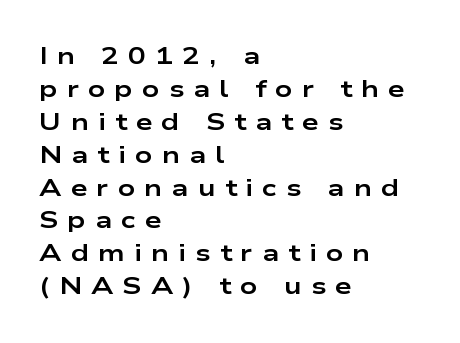
{"italic": "no", "bold": "yes", "underline": "no", "align": "left", "line_spacing": "normal", "line_spacing_ratio": 1.37, "letter_spacing": "wide", "letter_spacing_em": 0.38, "glyph_px": 24}
